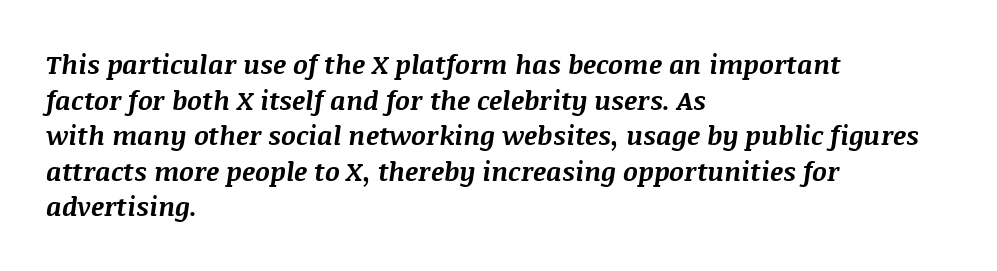
The image shows 26 px bold type, italic (leaning right); set left-aligned, normal line spacing (1.37x), normal letter spacing, not underlined.
